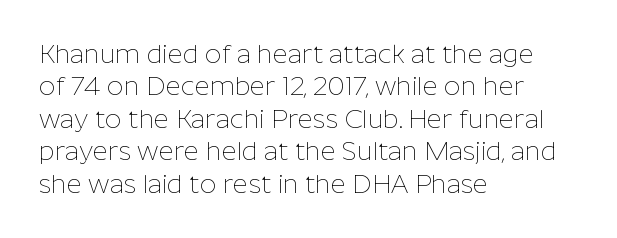
The image shows 26 px text type, upright; set left-aligned, normal line spacing (1.25x), normal letter spacing, not underlined.
